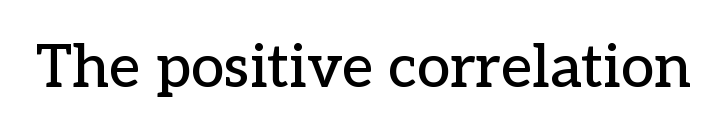
The image shows 60 px serif type, upright; set normal letter spacing, not underlined; low stroke contrast and a medium x-height.
